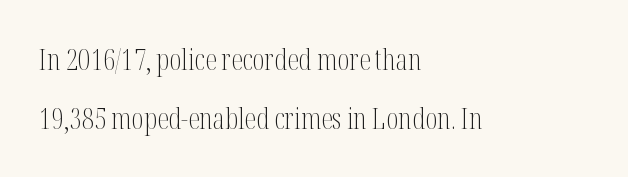
{"serif": "yes", "italic": "no", "bold": "no", "weight": "light", "width": "condensed", "stroke_contrast": "medium", "x_height": "medium", "monospaced": "no", "underline": "no", "align": "left", "line_spacing": "loose", "line_spacing_ratio": 2.02, "letter_spacing": "normal", "letter_spacing_em": 0.0, "glyph_px": 29}
